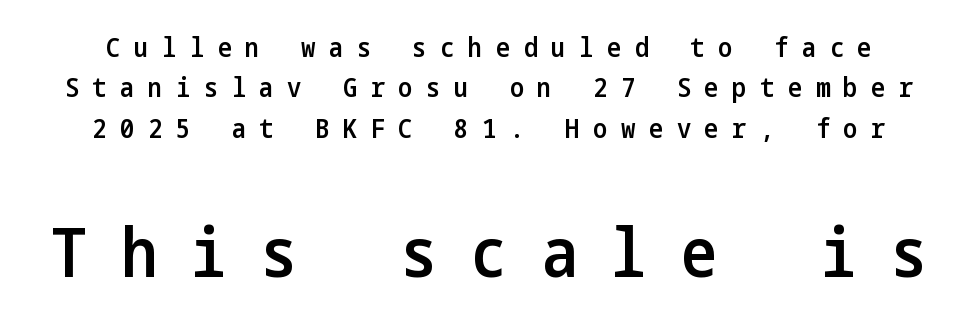
{"serif": "no", "italic": "no", "bold": "semi", "weight": "semibold", "width": "condensed", "stroke_contrast": "low", "x_height": "medium", "underline": "no", "line_spacing": "normal", "line_spacing_ratio": 1.5, "letter_spacing": "wide", "letter_spacing_em": 0.5, "larger_block": "second", "size_ratio": 2.52, "glyph_px": 68}
